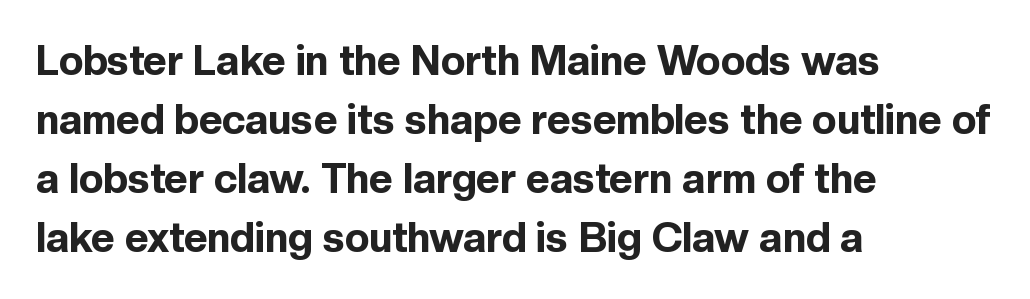
Vertical spacing — default. This is roman type, the default non-slanted kind. Standard letterfit; no display-style spreading of the glyphs. The paragraph shown leans on its left margin. Emphasis by weight is at full strength: bold.
